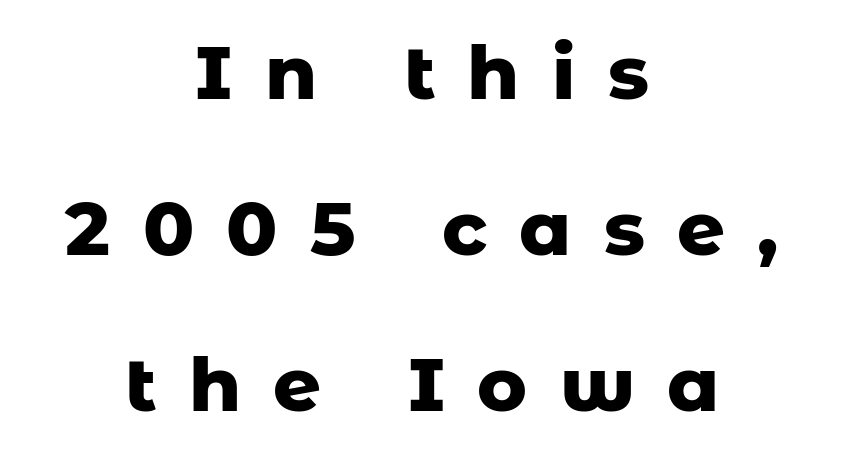
The image shows 75 px heavy sans-serif type, upright; set centered, loose line spacing (2.08x), unusually wide letter spacing (+0.43 em), not underlined; low stroke contrast and a medium x-height.
